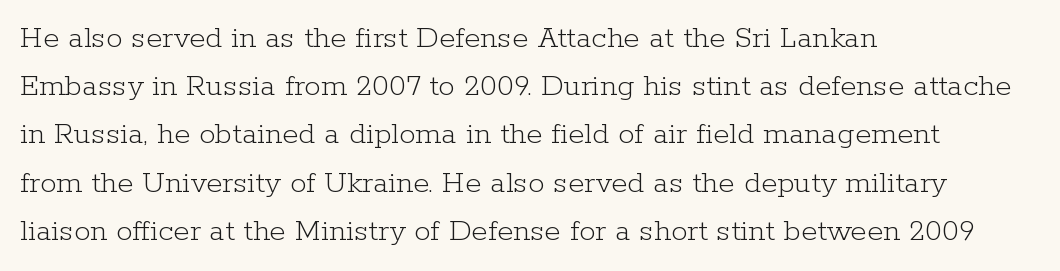
{"serif": "yes", "italic": "no", "bold": "no", "weight": "light", "width": "normal", "stroke_contrast": "low", "x_height": "medium", "monospaced": "no", "underline": "no", "align": "left", "line_spacing": "normal", "line_spacing_ratio": 1.46, "letter_spacing": "normal", "letter_spacing_em": 0.0, "glyph_px": 33}
